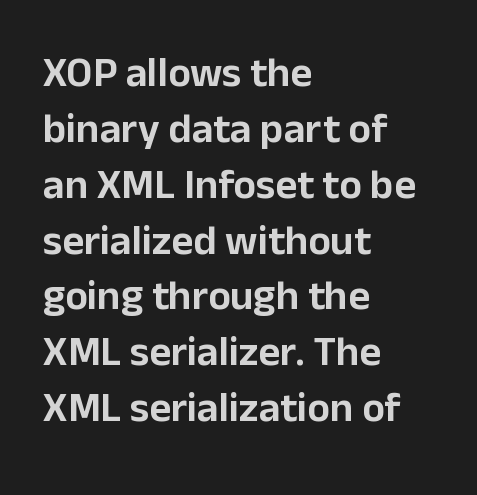
The image shows 42 px sans-serif type, upright; set left-aligned, normal line spacing (1.33x), normal letter spacing, not underlined; low stroke contrast and a medium x-height.
